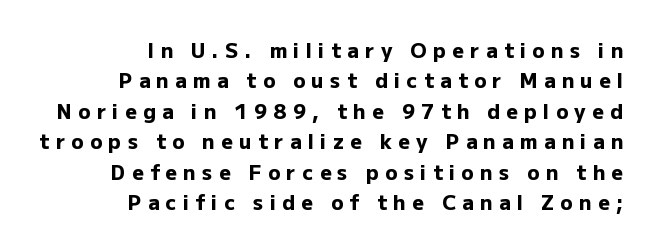
Q: Is the text bold? A: Yes.
Q: Is the text italic (slanted)? A: No, it is upright.
Q: Is the text underlined? A: No.
Q: How is the paragraph aligned? A: Right-aligned.
Q: Is the spacing between letters normal or unusually wide? A: Unusually wide.
Q: Is the spacing between lines tight, normal or loose? A: Normal.
